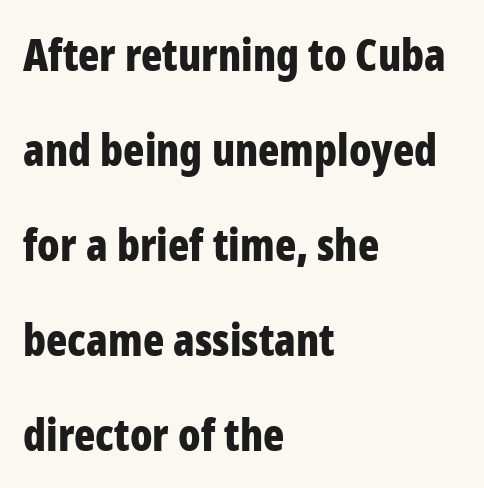
This is roman type, the default non-slanted kind. I'd call this a sans setting — the letters go barefoot. Honestly, there is no underline to notice here at all. The face used here is proportionally spaced, like ordinary book or web type. Here the glyphs are tracked normally, forming tight word shapes.
